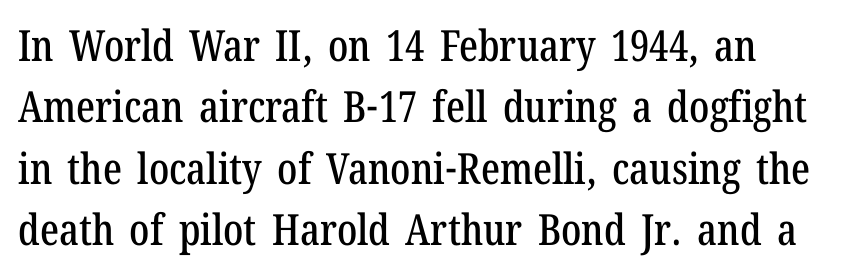
The passage shown has conventional tracking throughout. Yep, those are serifs on the letters. Italic: no, the glyphs are upright roman. The strip under each line holds only bare page.
